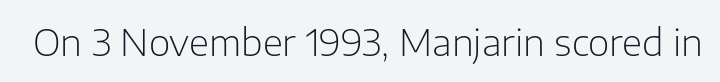
Unmarked baselines from the first word to the last. This is not heavy type; no bold has been used. The font's upright variant was chosen for this text. There is no visible air inserted between adjacent glyphs. These lines are rendered in a variable-pitch font. The characters display no serif detailing; their extremities are plain.
